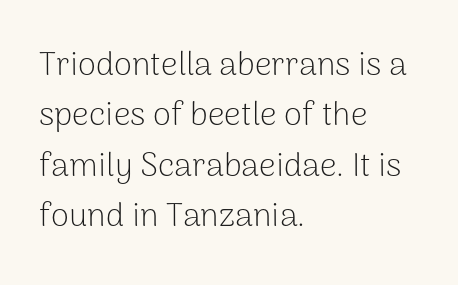
Q: Is the text bold? A: No.
Q: Is the text italic (slanted)? A: No, it is upright.
Q: Is the typeface a serif or a sans-serif typeface? A: Sans-serif.
Q: Is the text underlined? A: No.
Q: How is the paragraph aligned? A: Left-aligned.
Q: Is the spacing between letters normal or unusually wide? A: Normal.
Q: Is the spacing between lines tight, normal or loose? A: Normal.
Q: Width (condensed, normal, or wide)? A: Normal.
Q: Stroke contrast? A: Low.
Q: x-height? A: Medium.
Q: Monospaced? A: No.
